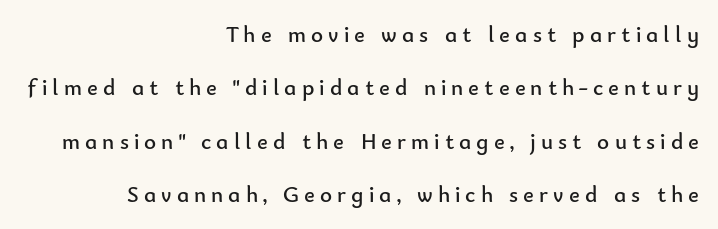
The image shows 23 px text type, upright; set right-aligned, loose line spacing (2.32x), unusually wide letter spacing (+0.22 em), not underlined.
